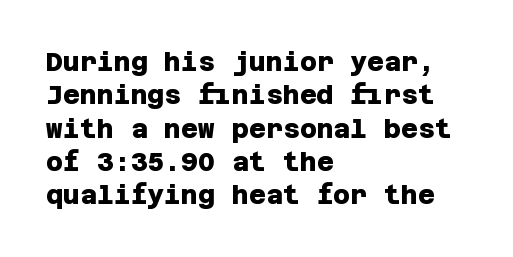
The image shows 26 px bold type; set left-aligned, normal line spacing (1.28x), normal letter spacing, not underlined.
